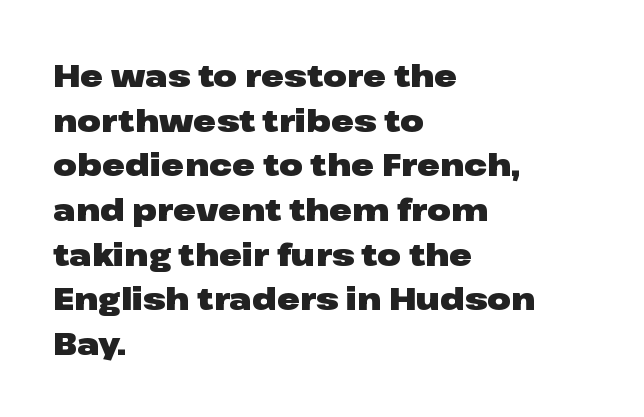
Q: Is the text bold? A: Yes.
Q: Is the text italic (slanted)? A: No, it is upright.
Q: Is the typeface a serif or a sans-serif typeface? A: Sans-serif.
Q: Is the text underlined? A: No.
Q: How is the paragraph aligned? A: Left-aligned.
Q: Is the spacing between letters normal or unusually wide? A: Normal.
Q: Is the spacing between lines tight, normal or loose? A: Normal.
Q: Width (condensed, normal, or wide)? A: Wide.
Q: Stroke contrast? A: Low.
Q: x-height? A: Medium.
Q: Monospaced? A: No.
